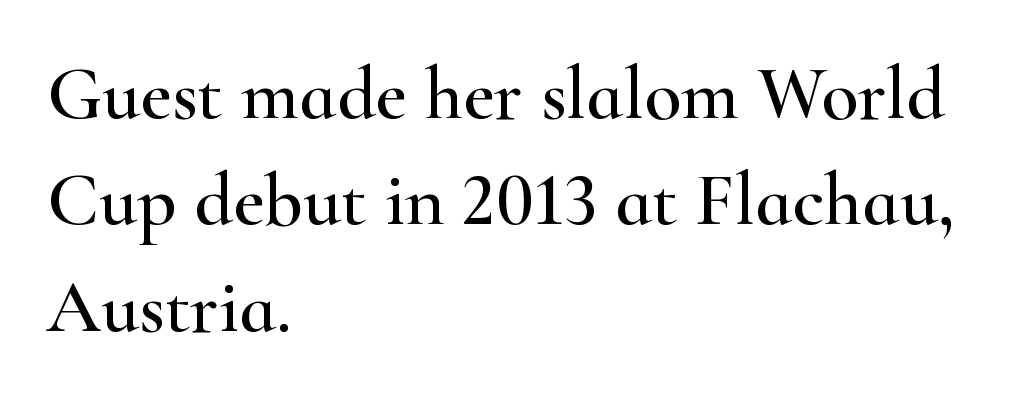
The image shows 76 px wide serif type, upright; set left-aligned, normal line spacing (1.4x), normal letter spacing, not underlined; high stroke contrast and a small x-height.
